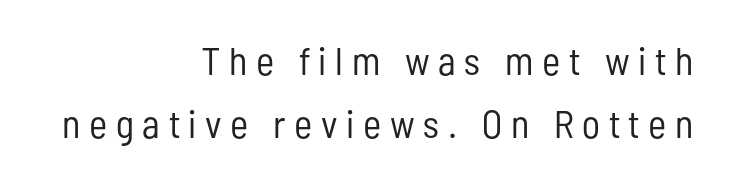
The image shows 39 px regular-weight, condensed sans-serif type, upright; set right-aligned, normal line spacing (1.62x), unusually wide letter spacing (+0.22 em), not underlined; low stroke contrast and a medium x-height.
